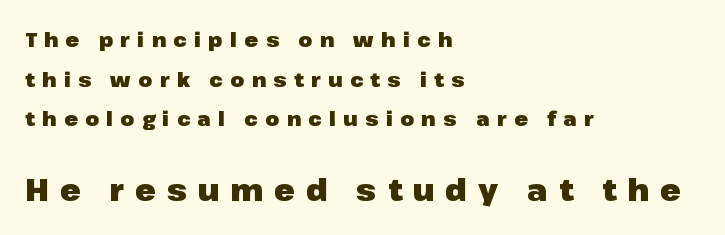
{"serif": "no", "italic": "no", "bold": "yes", "weight": "heavy", "width": "normal", "stroke_contrast": "low", "x_height": "medium", "monospaced": "no", "underline": "no", "align": "left", "line_spacing": "loose", "line_spacing_ratio": 1.98, "letter_spacing": "wide", "letter_spacing_em": 0.37, "larger_block": "second", "size_ratio": 1.5, "glyph_px": 30}
